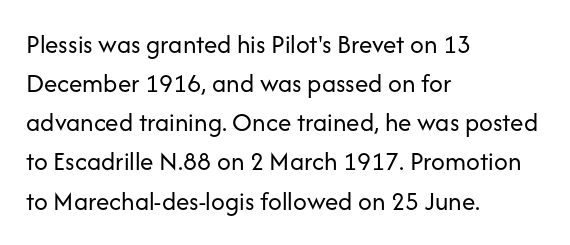
The image shows 27 px text type, upright; set left-aligned, normal line spacing (1.45x), normal letter spacing, not underlined.
